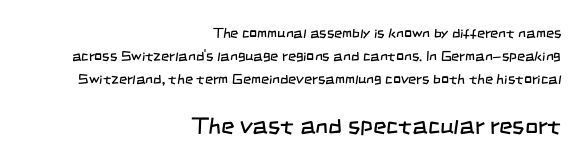
{"bold": "no", "underline": "no", "align": "right", "line_spacing": "normal", "line_spacing_ratio": 1.65, "letter_spacing": "normal", "letter_spacing_em": 0.0, "larger_block": "second", "size_ratio": 1.64, "glyph_px": 23}
